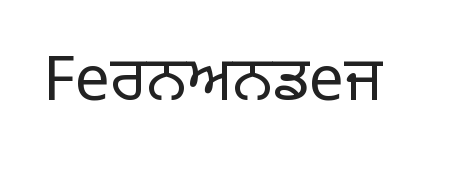
Q: Is the text bold? A: No.
Q: Is the text italic (slanted)? A: No, it is upright.
Q: Is the typeface a serif or a sans-serif typeface? A: Sans-serif.
Q: Is the text underlined? A: No.
Q: Is the spacing between letters normal or unusually wide? A: Normal.
Q: Width (condensed, normal, or wide)? A: Normal.
Q: Stroke contrast? A: Low.
Q: x-height? A: Large.
Q: Monospaced? A: No.
